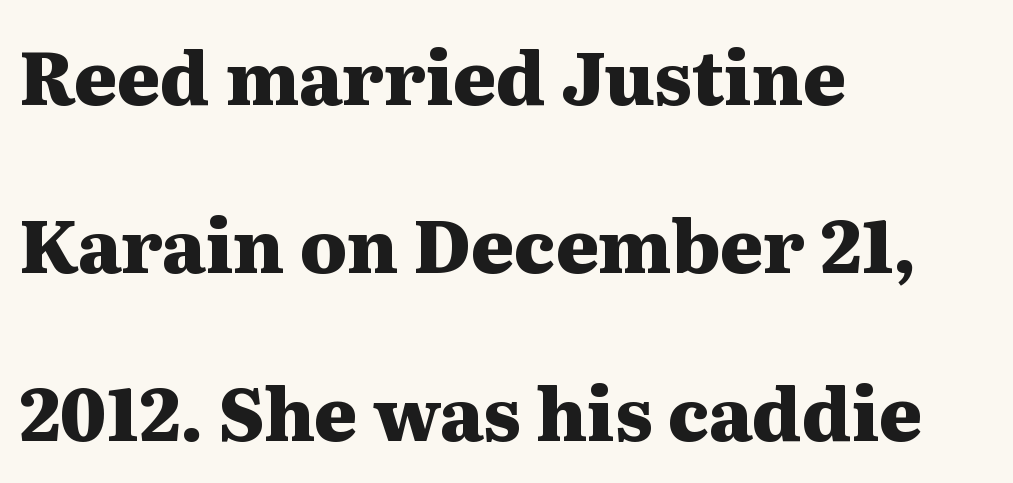
The image shows 73 px heavy, wide serif type, upright; set left-aligned, loose line spacing (2.3x), normal letter spacing, not underlined; medium stroke contrast and a medium x-height.
